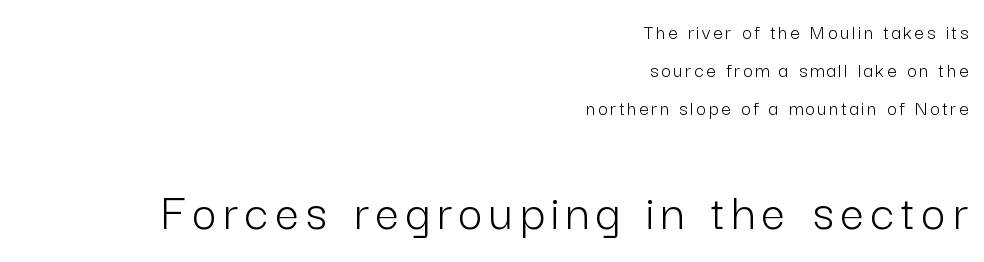
Q: Is the text bold? A: No.
Q: Is the text italic (slanted)? A: No, it is upright.
Q: Is the typeface a serif or a sans-serif typeface? A: Sans-serif.
Q: Is the text underlined? A: No.
Q: How is the paragraph aligned? A: Right-aligned.
Q: Which block of text is set in a larger size, the first (top) or the second (bottom)? A: The second (bottom) one.
Q: Width (condensed, normal, or wide)? A: Normal.
Q: Stroke contrast? A: Low.
Q: x-height? A: Medium.
Q: Monospaced? A: No.
